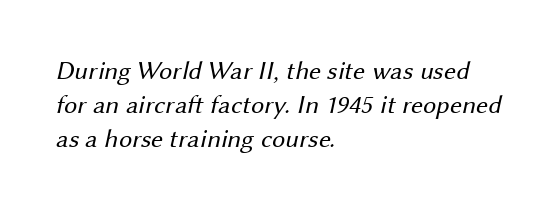
{"bold": "no", "underline": "no", "align": "left", "line_spacing": "normal", "line_spacing_ratio": 1.31, "letter_spacing": "normal", "letter_spacing_em": 0.0, "glyph_px": 26}
